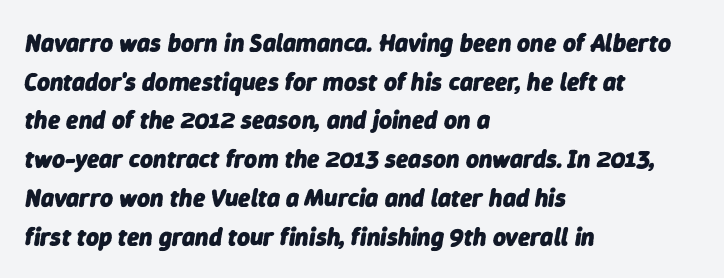
{"italic": "yes", "lean": "right", "slant_degrees": 9, "bold": "yes", "underline": "no", "align": "left", "line_spacing": "normal", "line_spacing_ratio": 1.55, "letter_spacing": "normal", "letter_spacing_em": 0.0, "glyph_px": 25}
